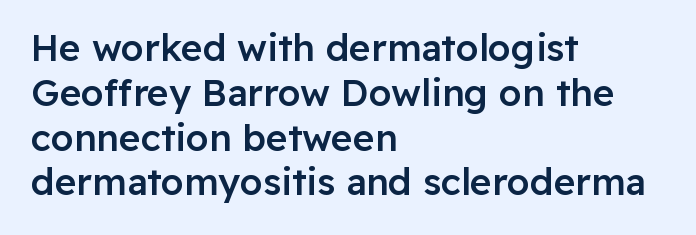
The image shows 37 px semibold sans-serif type, upright; set left-aligned, line spacing 1.21x, normal letter spacing, not underlined; low stroke contrast and a medium x-height.
